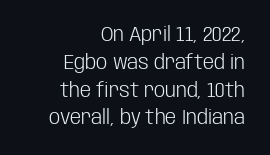
The image shows 20 px text type, upright; set right-aligned, normal line spacing (1.39x), normal letter spacing, not underlined.
